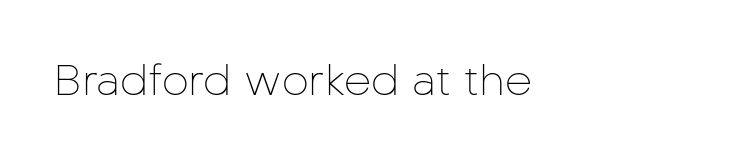
Is this a fixed-width face? No — the glyphs have proportional, varying widths. In terms of posture, this sample is upright. Are there feet on the stems? There aren't — it's a sans. The strip under each line holds only bare page.
